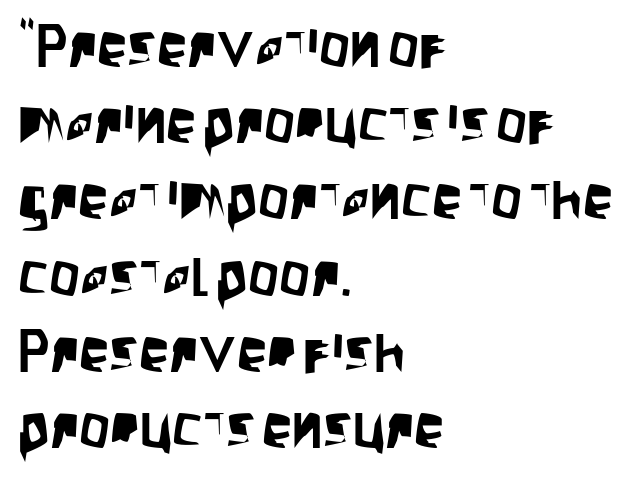
The image shows 61 px condensed sans-serif type, upright; set left-aligned, normal line spacing (1.25x), normal letter spacing, not underlined; low stroke contrast and a large x-height.
